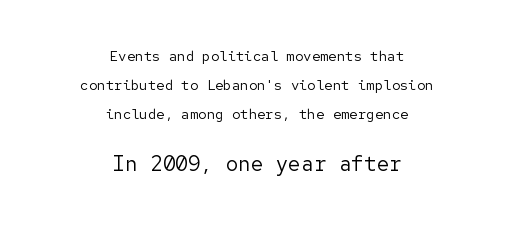
Q: Is the text bold? A: No.
Q: Is the text italic (slanted)? A: No, it is upright.
Q: Is the text underlined? A: No.
Q: How is the paragraph aligned? A: Centered.
Q: Is the spacing between letters normal or unusually wide? A: Normal.
Q: Is the spacing between lines tight, normal or loose? A: Loose.
Q: Which block of text is set in a larger size, the first (top) or the second (bottom)? A: The second (bottom) one.
